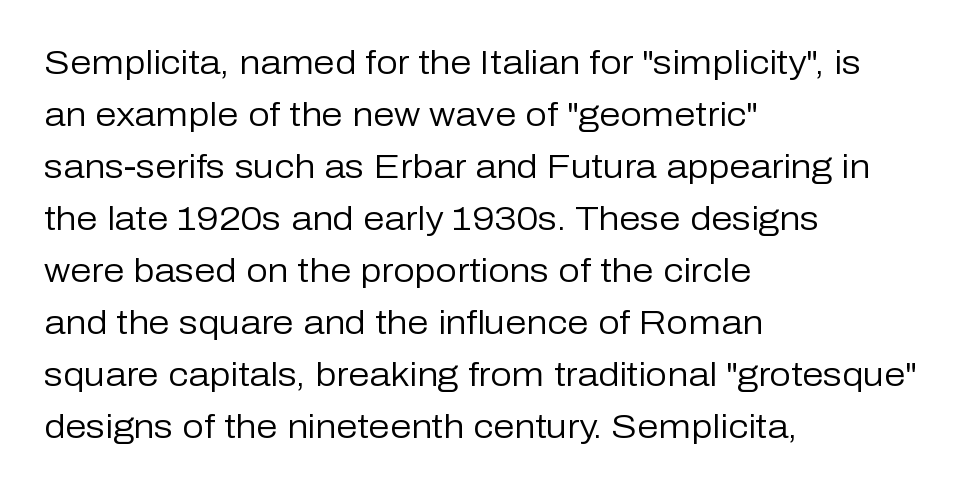
Q: Is the text bold? A: No.
Q: Is the text italic (slanted)? A: No, it is upright.
Q: Is the typeface a serif or a sans-serif typeface? A: Sans-serif.
Q: Is the text underlined? A: No.
Q: How is the paragraph aligned? A: Left-aligned.
Q: Is the spacing between letters normal or unusually wide? A: Normal.
Q: Is the spacing between lines tight, normal or loose? A: Normal.
Q: Width (condensed, normal, or wide)? A: Normal.
Q: Stroke contrast? A: Low.
Q: x-height? A: Medium.
Q: Monospaced? A: No.
